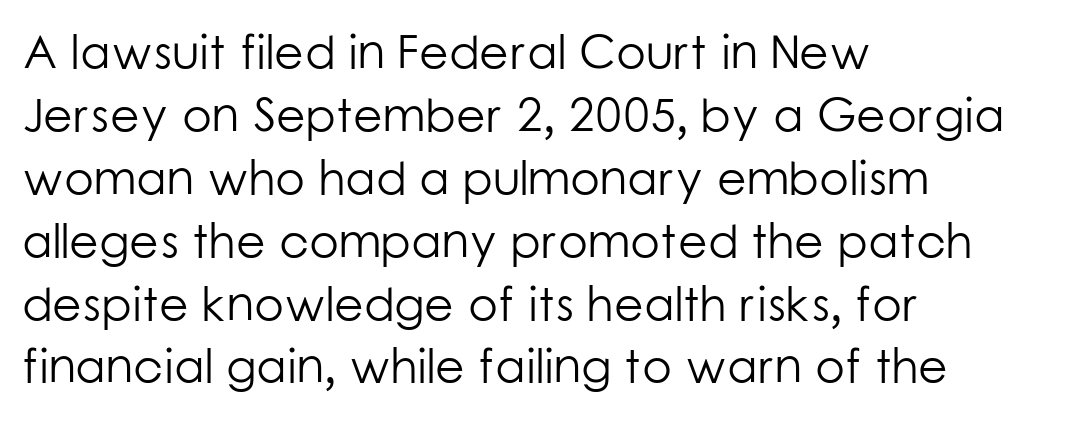
Q: Is the text bold? A: No.
Q: Is the text italic (slanted)? A: No, it is upright.
Q: Is the typeface a serif or a sans-serif typeface? A: Sans-serif.
Q: Is the text underlined? A: No.
Q: How is the paragraph aligned? A: Left-aligned.
Q: Is the spacing between letters normal or unusually wide? A: Normal.
Q: Is the spacing between lines tight, normal or loose? A: Normal.
Q: Width (condensed, normal, or wide)? A: Normal.
Q: Stroke contrast? A: Low.
Q: x-height? A: Medium.
Q: Monospaced? A: No.
